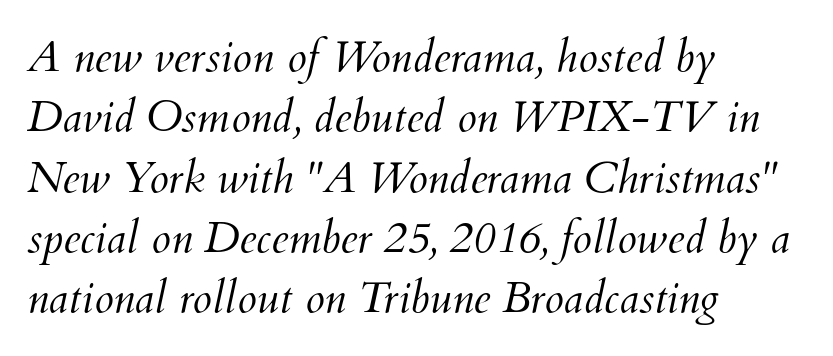
Q: Is the text bold? A: No.
Q: Is the text italic (slanted)? A: Yes, it leans right by about 12 degrees.
Q: Is the text underlined? A: No.
Q: How is the paragraph aligned? A: Left-aligned.
Q: Is the spacing between letters normal or unusually wide? A: Normal.
Q: Is the spacing between lines tight, normal or loose? A: Normal.
Q: Width (condensed, normal, or wide)? A: Normal.
Q: Stroke contrast? A: Medium.
Q: x-height? A: Small.
Q: Monospaced? A: No.
